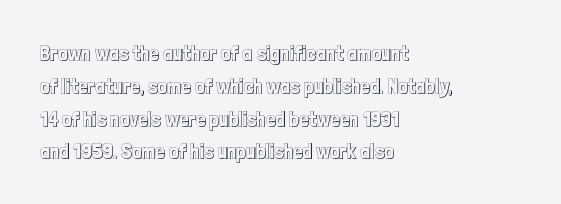
Whoever set this chose a conventional vertical rhythm. Quick note: not italic, upright. Only glyphs here, with clear space below each row. The horizontal fit of the characters is conventional and even. Notice how the passage keeps a crisp vertical edge on the left only.
